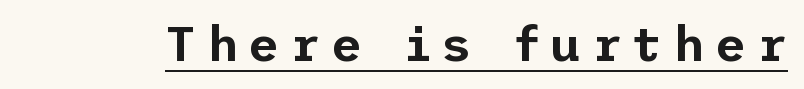
The image shows 48 px sans-serif type, upright; set unusually wide letter spacing (+0.21 em), underlined; low stroke contrast and a medium x-height.
